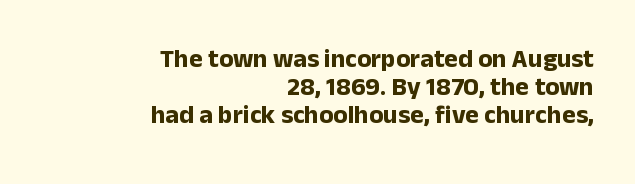
{"italic": "no", "bold": "yes", "underline": "no", "align": "right", "line_spacing": "tight", "line_spacing_ratio": 1.08, "letter_spacing": "normal", "letter_spacing_em": 0.0, "glyph_px": 26}
